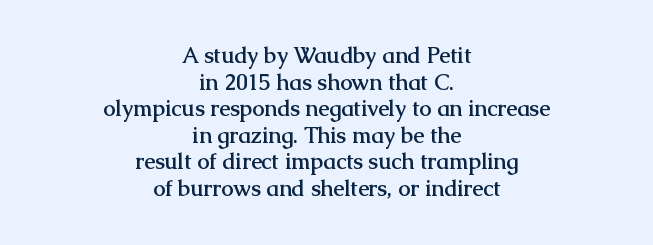
{"italic": "no", "bold": "yes", "underline": "no", "align": "center", "line_spacing_ratio": 1.21, "letter_spacing": "normal", "letter_spacing_em": 0.0, "glyph_px": 22}
